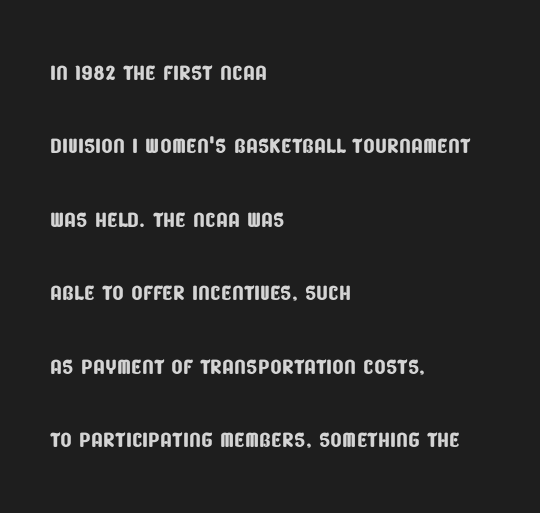
Q: Is the typeface a serif or a sans-serif typeface? A: Sans-serif.
Q: Is the text underlined? A: No.
Q: How is the paragraph aligned? A: Left-aligned.
Q: Is the spacing between letters normal or unusually wide? A: Normal.
Q: Is the spacing between lines tight, normal or loose? A: Loose.
Q: Width (condensed, normal, or wide)? A: Condensed.
Q: Stroke contrast? A: Low.
Q: x-height? A: Large.
Q: Monospaced? A: No.
